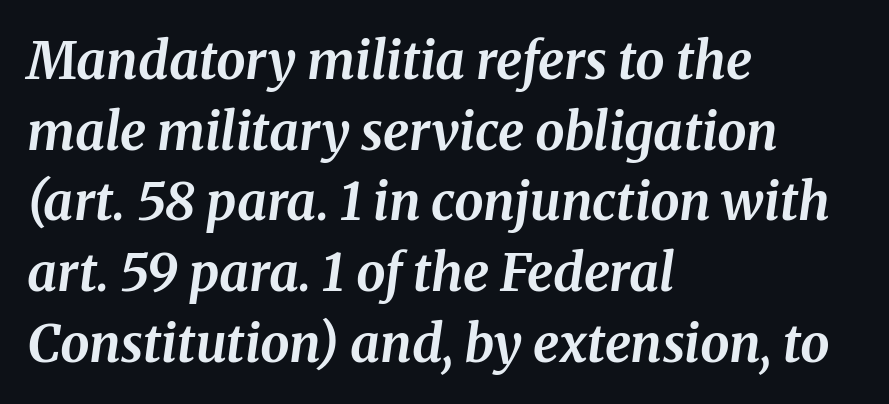
The image shows 52 px bold type, italic (leaning right); set left-aligned, normal line spacing (1.36x), normal letter spacing, not underlined; medium stroke contrast and a medium x-height.
